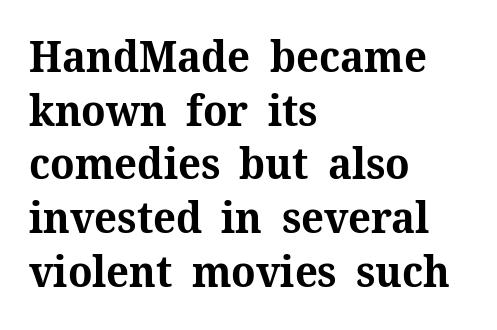
Q: Is the text bold? A: Yes.
Q: Is the text italic (slanted)? A: No, it is upright.
Q: Is the typeface a serif or a sans-serif typeface? A: Serif.
Q: Is the text underlined? A: No.
Q: How is the paragraph aligned? A: Left-aligned.
Q: Is the spacing between letters normal or unusually wide? A: Normal.
Q: Is the spacing between lines tight, normal or loose? A: Normal.
Q: Width (condensed, normal, or wide)? A: Normal.
Q: Stroke contrast? A: Medium.
Q: x-height? A: Medium.
Q: Monospaced? A: No.
